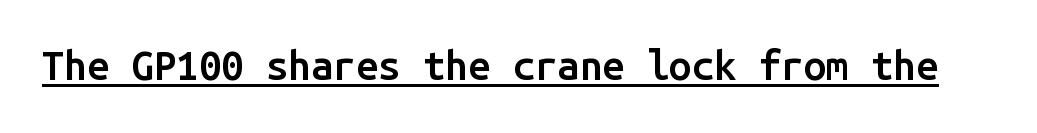
{"serif": "no", "italic": "no", "bold": "semi", "weight": "semibold", "width": "normal", "stroke_contrast": "low", "x_height": "medium", "monospaced": "yes", "underline": "yes", "letter_spacing": "normal", "letter_spacing_em": 0.0, "glyph_px": 40}
